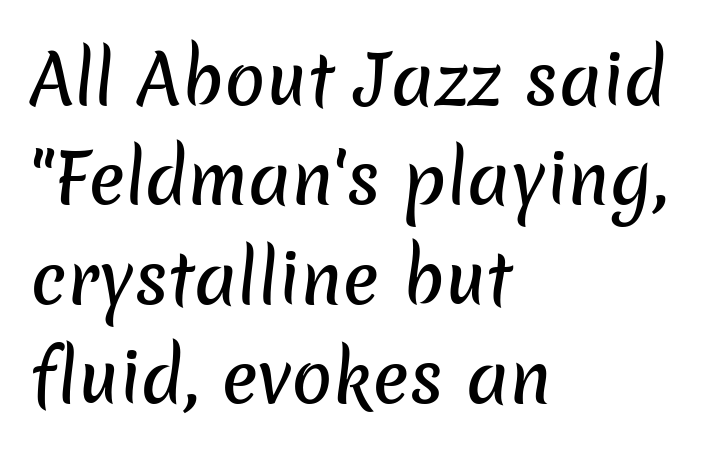
The image shows 68 px sans-serif type; set left-aligned, normal line spacing (1.46x), normal letter spacing, not underlined; low stroke contrast and a medium x-height.
